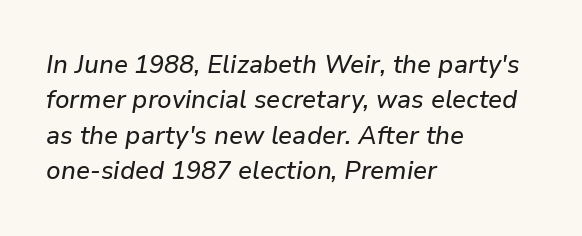
{"italic": "yes", "lean": "right", "slant_degrees": 9, "underline": "no", "align": "left", "line_spacing": "normal", "line_spacing_ratio": 1.36, "letter_spacing": "normal", "letter_spacing_em": 0.0, "glyph_px": 26}
